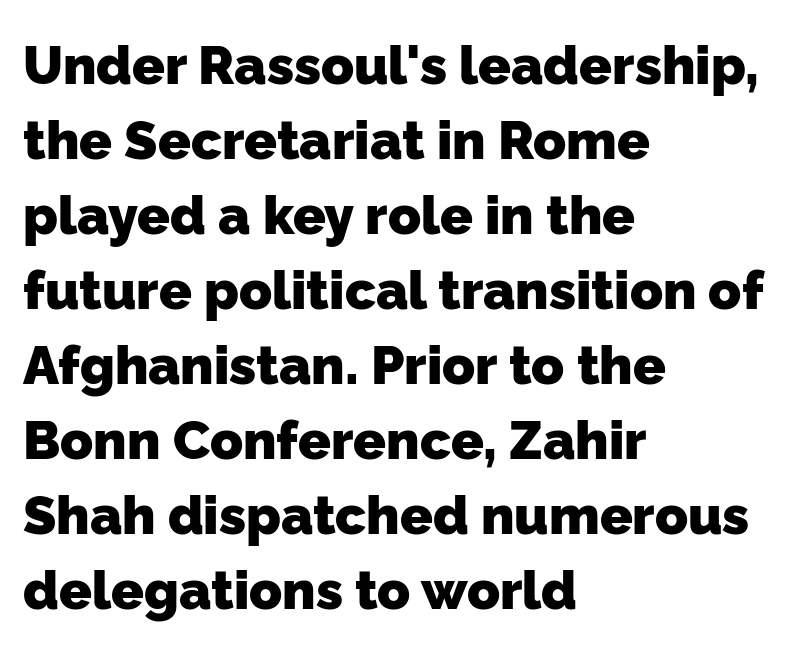
Q: Is the text bold? A: Yes.
Q: Is the typeface a serif or a sans-serif typeface? A: Sans-serif.
Q: Is the text underlined? A: No.
Q: How is the paragraph aligned? A: Left-aligned.
Q: Is the spacing between letters normal or unusually wide? A: Normal.
Q: Is the spacing between lines tight, normal or loose? A: Normal.
Q: Width (condensed, normal, or wide)? A: Normal.
Q: Stroke contrast? A: Low.
Q: x-height? A: Medium.
Q: Monospaced? A: No.
